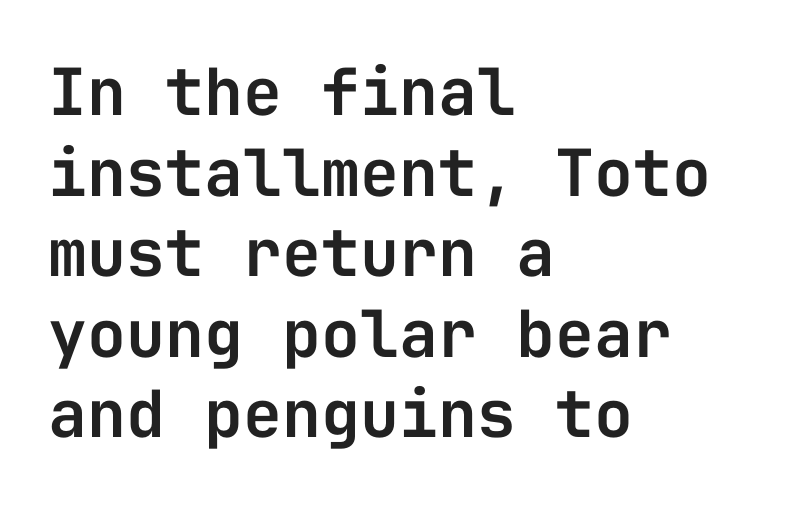
The image shows 65 px sans-serif type, upright, monospaced; set left-aligned, line spacing 1.24x, normal letter spacing, not underlined; low stroke contrast and a medium x-height.
